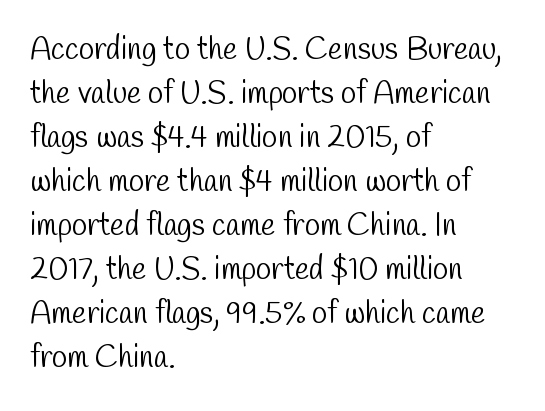
The face looks like a standard text weight, possibly lighter. Looks like regular typesetting: each glyph gets only the width it needs. The foot of each line stays bare and open. Alignment: flush left. The designer left line spacing at the default. The letters sit at their default tracking, neither squeezed nor spread.
